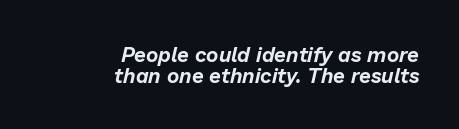
Q: Is the text italic (slanted)? A: Yes, it leans right by about 13 degrees.
Q: Is the text underlined? A: No.
Q: How is the paragraph aligned? A: Right-aligned.
Q: Is the spacing between letters normal or unusually wide? A: Normal.
Q: Is the spacing between lines tight, normal or loose? A: Tight.
